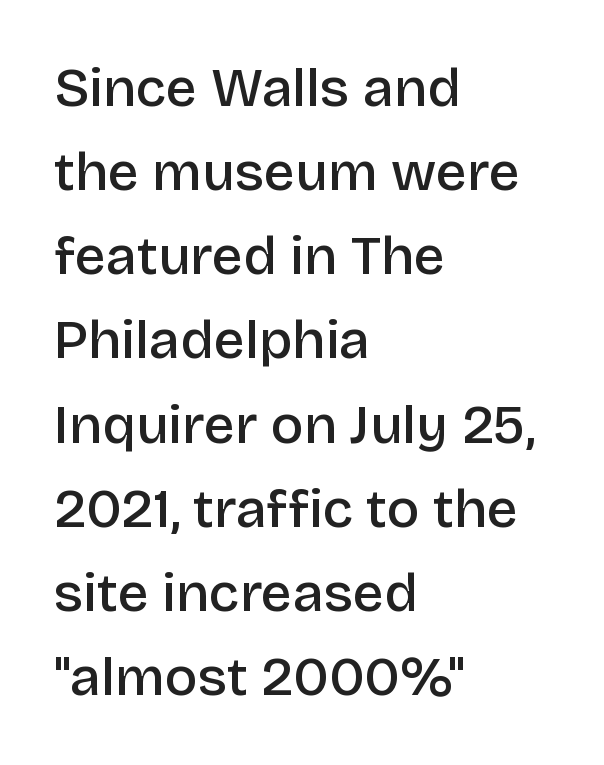
Q: Is the text bold? A: Semi-bold.
Q: Is the text italic (slanted)? A: No, it is upright.
Q: Is the typeface a serif or a sans-serif typeface? A: Sans-serif.
Q: Is the text underlined? A: No.
Q: How is the paragraph aligned? A: Left-aligned.
Q: Is the spacing between letters normal or unusually wide? A: Normal.
Q: Is the spacing between lines tight, normal or loose? A: Normal.
Q: Width (condensed, normal, or wide)? A: Normal.
Q: Stroke contrast? A: Low.
Q: x-height? A: Large.
Q: Monospaced? A: No.
